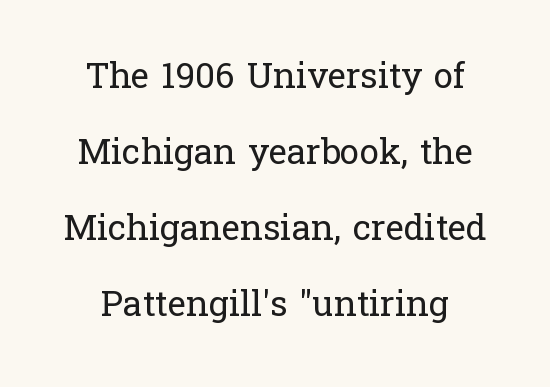
Q: Is the text bold? A: No.
Q: Is the text italic (slanted)? A: No, it is upright.
Q: Is the typeface a serif or a sans-serif typeface? A: Serif.
Q: Is the text underlined? A: No.
Q: Is the spacing between letters normal or unusually wide? A: Normal.
Q: Is the spacing between lines tight, normal or loose? A: Loose.
Q: Width (condensed, normal, or wide)? A: Normal.
Q: Stroke contrast? A: Low.
Q: x-height? A: Medium.
Q: Monospaced? A: No.
